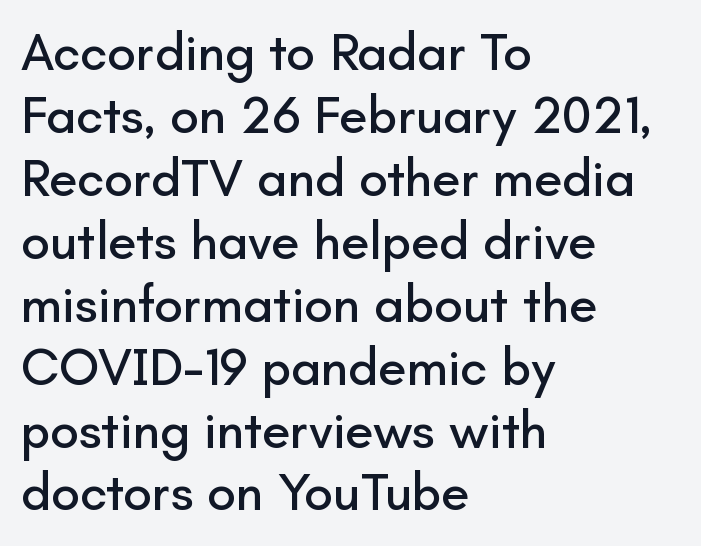
The image shows 52 px sans-serif type, upright; set left-aligned, line spacing 1.21x, normal letter spacing, not underlined; low stroke contrast and a small x-height.
